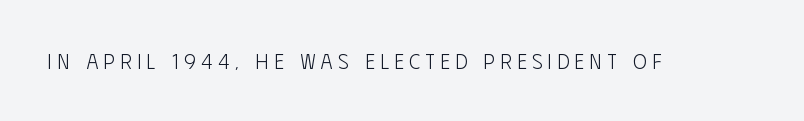
Weight: regular or lighter. Beneath every word, the page is bare. Does extra space separate the letters? Yes, quite a lot of it. Style check: upright.
